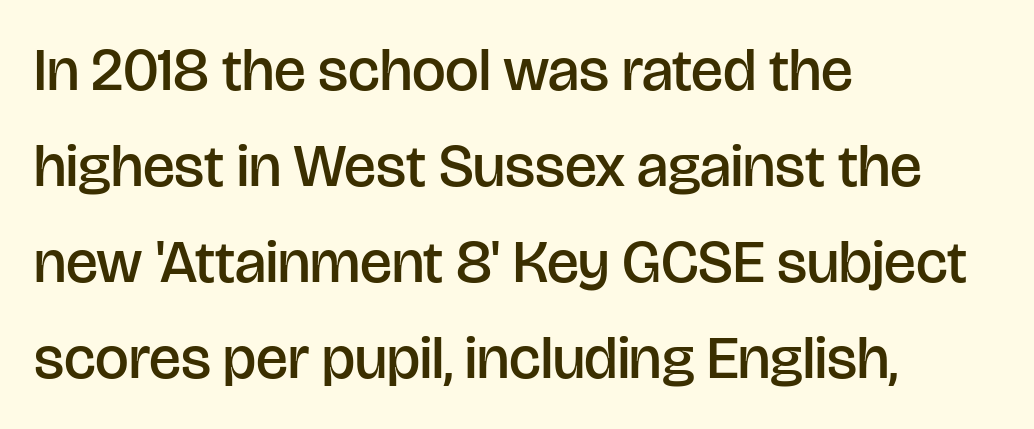
{"serif": "no", "italic": "no", "bold": "semi", "weight": "semibold", "width": "normal", "stroke_contrast": "low", "x_height": "large", "monospaced": "no", "underline": "no", "align": "left", "line_spacing": "normal", "line_spacing_ratio": 1.6, "letter_spacing": "normal", "letter_spacing_em": 0.0, "glyph_px": 60}
